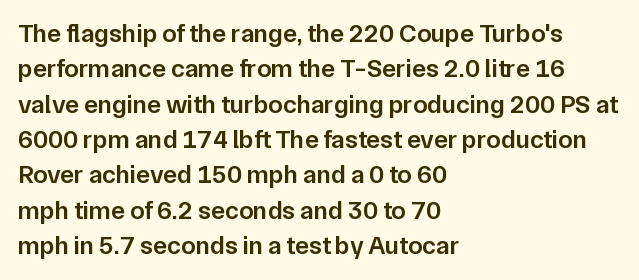
{"italic": "no", "bold": "semi", "underline": "no", "align": "left", "line_spacing": "normal", "line_spacing_ratio": 1.36, "letter_spacing": "normal", "letter_spacing_em": 0.0, "glyph_px": 26}
